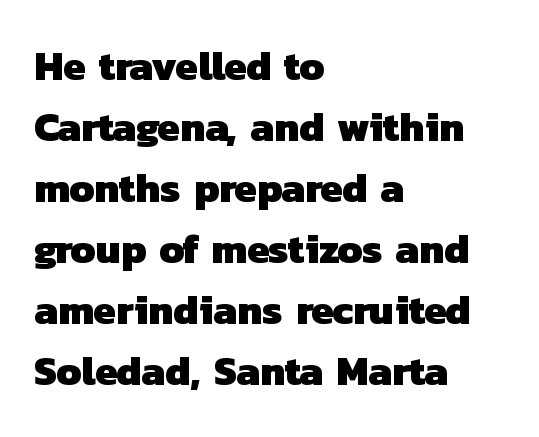
The designer went with a sans here, leaving each stem footless. Only glyphs here, with clear space below each row. As a designer I'd log this as weight 700, bold. A typesetter would call this proportional, since set widths differ per character. The letterforms sit shoulder to shoulder at normal distance. These lines stack with their left ends in a neat column.
